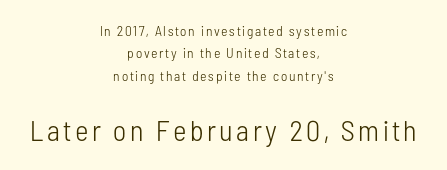
These lines are centered, leaving both edges ragged. Top chunk: small. Bottom chunk: large. A typesetter would call this leading conventional body-copy spacing. Regarding serifs, this sample does without them. The passage shown is typed in a proportional face where columns would drift. The typography opts for an upright posture over an oblique one.
